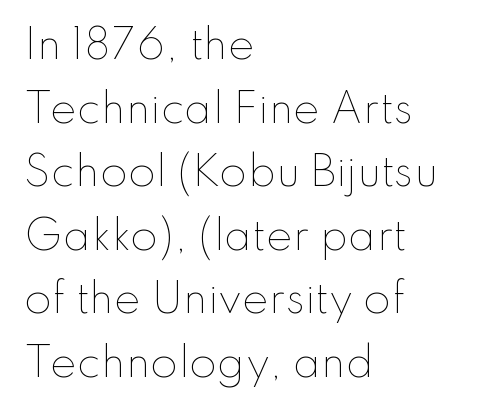
{"italic": "no", "bold": "no", "weight": "thin", "width": "normal", "stroke_contrast": "low", "x_height": "small", "monospaced": "no", "underline": "no", "align": "left", "line_spacing": "normal", "line_spacing_ratio": 1.59, "letter_spacing": "normal", "letter_spacing_em": 0.0, "glyph_px": 40}
